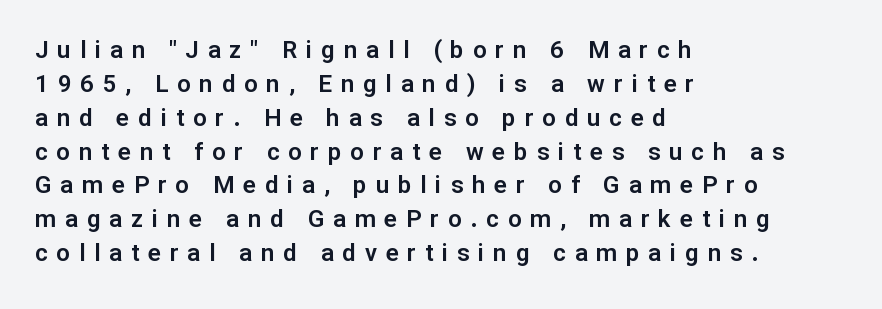
{"italic": "no", "underline": "no", "align": "left", "line_spacing": "normal", "line_spacing_ratio": 1.41, "letter_spacing": "wide", "letter_spacing_em": 0.37, "glyph_px": 24}
